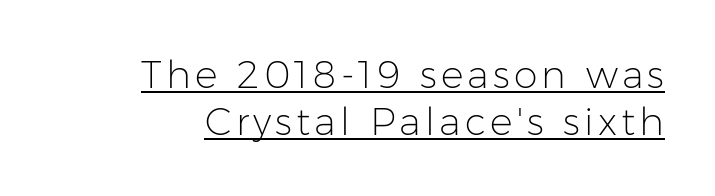
The image shows 38 px light sans-serif type, upright; set line spacing 1.23x, underlined; low stroke contrast and a medium x-height.
